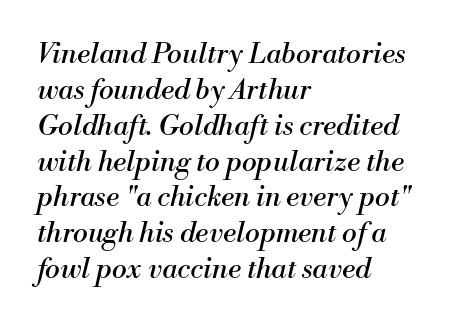
Small tapered or slab feet sit at the stroke ends, so this counts as serif. The tracking reads as untouched default to a designer's eye. Spacing verdict: proportional, widths tailored to each character. Posture: slanted. A light-to-regular cut is what we see here.
